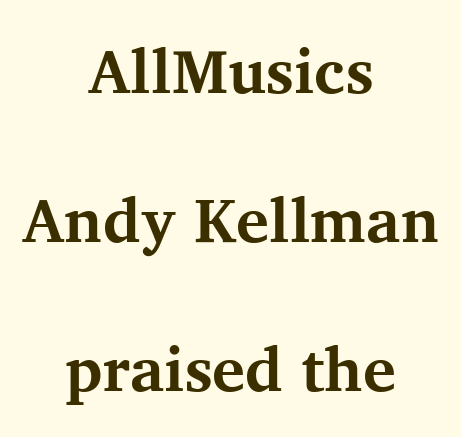
The image shows 62 px bold serif type, upright; set centered, loose line spacing (2.4x), normal letter spacing, not underlined; medium stroke contrast and a medium x-height.
